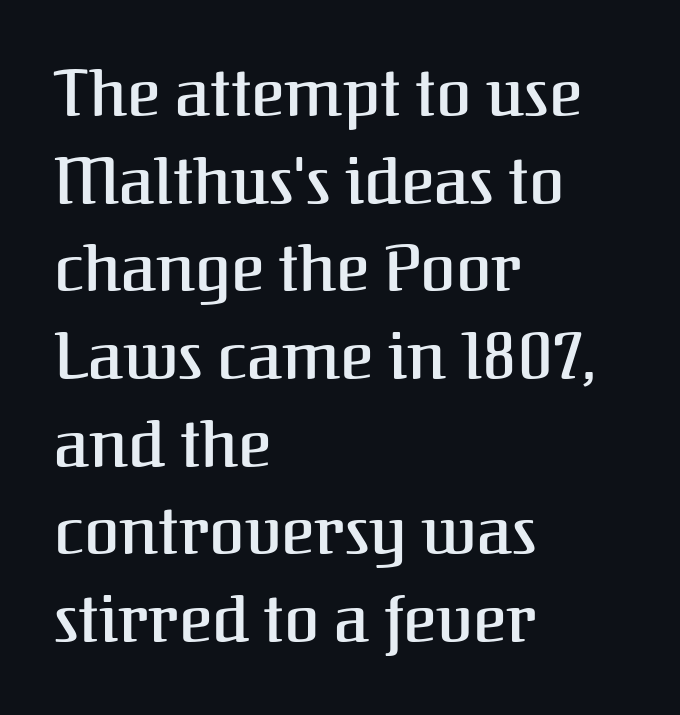
{"serif": "yes", "italic": "no", "width": "normal", "stroke_contrast": "medium", "x_height": "medium", "monospaced": "no", "underline": "no", "align": "left", "line_spacing": "normal", "line_spacing_ratio": 1.37, "letter_spacing": "normal", "letter_spacing_em": 0.0, "glyph_px": 64}
